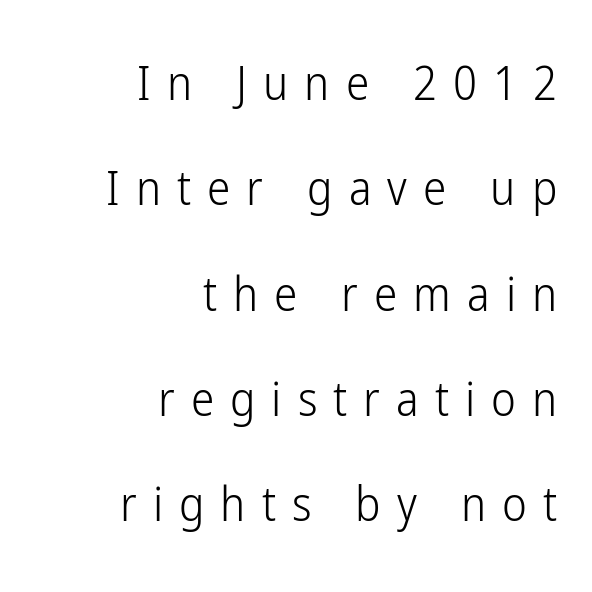
The image shows 47 px light, condensed sans-serif type, upright; set right-aligned, loose line spacing (2.24x), unusually wide letter spacing (+0.34 em), not underlined; low stroke contrast and a medium x-height.
